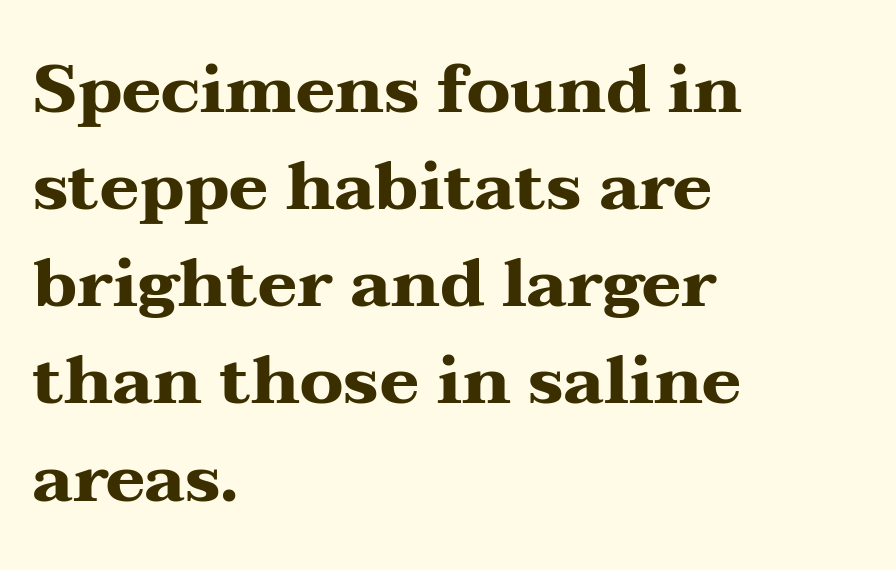
{"serif": "yes", "italic": "no", "bold": "yes", "weight": "heavy", "width": "wide", "stroke_contrast": "medium", "x_height": "medium", "monospaced": "no", "underline": "no", "align": "left", "line_spacing": "normal", "line_spacing_ratio": 1.45, "letter_spacing": "normal", "letter_spacing_em": 0.0, "glyph_px": 67}
